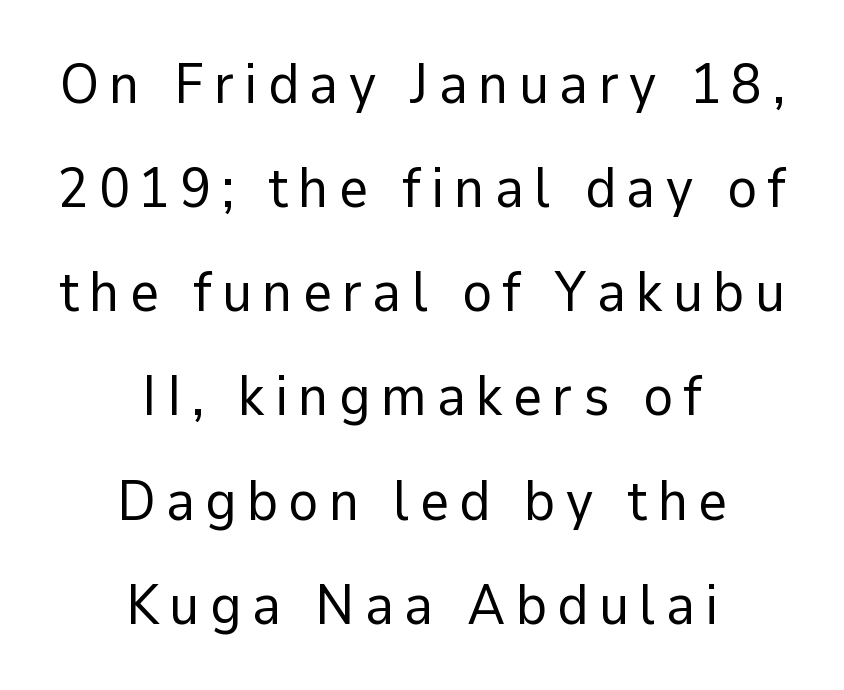
Is this a sans? Yes — the strokes have no serifs. Italic? Not at all — the glyphs are vertical. Typeset on center — no edge is straight. The face looks like a standard text weight, possibly lighter.
